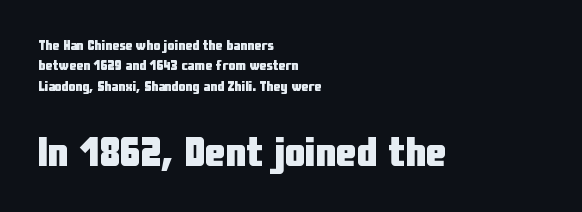
{"serif": "no", "italic": "no", "bold": "yes", "weight": "heavy", "width": "condensed", "stroke_contrast": "low", "x_height": "medium", "monospaced": "no", "underline": "no", "align": "left", "line_spacing": "normal", "line_spacing_ratio": 1.45, "letter_spacing": "normal", "letter_spacing_em": 0.0, "larger_block": "second", "size_ratio": 2.93, "glyph_px": 41}
